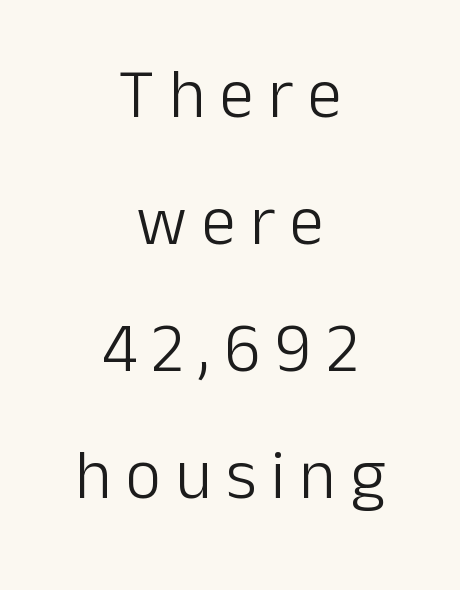
The image shows 69 px light sans-serif type, upright; set centered, line spacing 1.84x, unusually wide letter spacing (+0.21 em), not underlined; low stroke contrast and a medium x-height.
